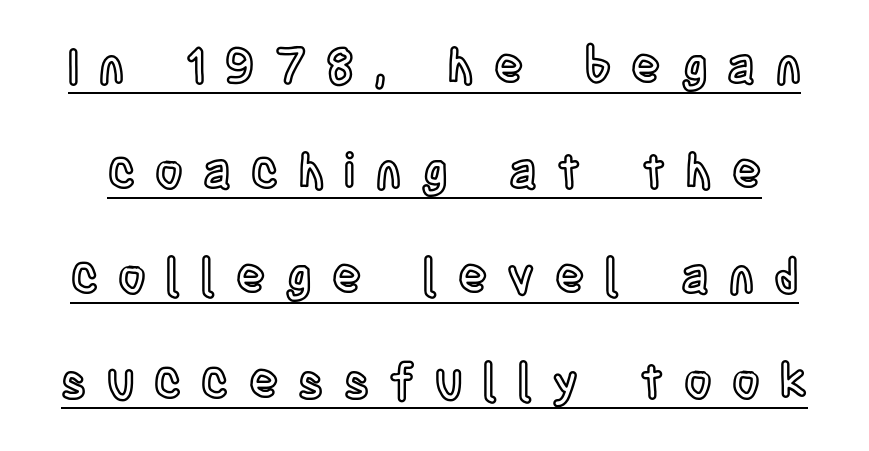
{"italic": "no", "width": "condensed", "x_height": "large", "monospaced": "no", "underline": "yes", "line_spacing": "loose", "line_spacing_ratio": 2.19, "letter_spacing": "wide", "letter_spacing_em": 0.42, "glyph_px": 48}
